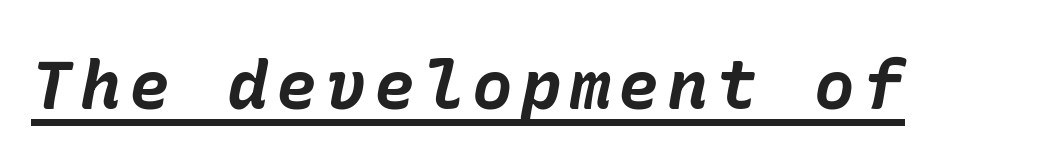
Notice how the stems are inclined rather than vertical — that's the hallmark of italics. What weight is shown? A full bold with thick strokes. Is there an underline? Yes — a line sits under the letters.
